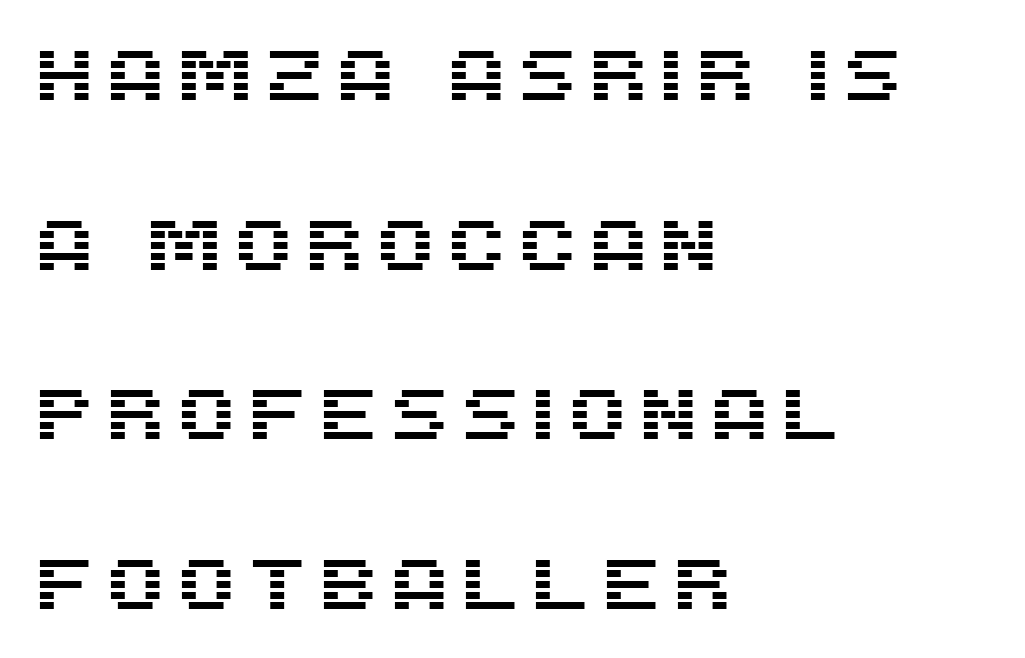
Q: Is the text italic (slanted)? A: No, it is upright.
Q: Is the typeface a serif or a sans-serif typeface? A: Sans-serif.
Q: Is the text underlined? A: No.
Q: How is the paragraph aligned? A: Left-aligned.
Q: Is the spacing between lines tight, normal or loose? A: Loose.
Q: Width (condensed, normal, or wide)? A: Normal.
Q: Stroke contrast? A: Medium.
Q: x-height? A: Large.
Q: Monospaced? A: No.
